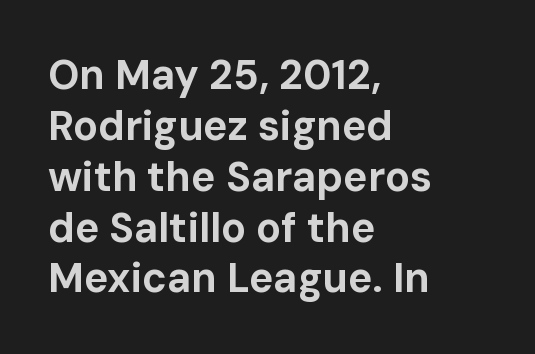
Is this a sans? Yes — the strokes have no serifs. Each word holds together tightly as a unit, with standard inter-letter gaps. Line beginnings align vertically; line endings do not. The rendering uses natural spacing where letterforms have individual widths.
